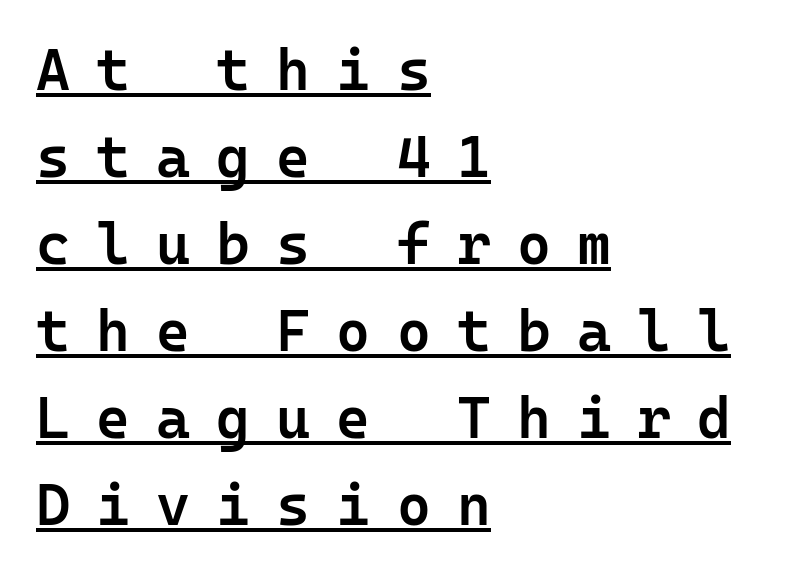
Q: Is the text bold? A: Semi-bold.
Q: Is the text italic (slanted)? A: No, it is upright.
Q: Is the typeface a serif or a sans-serif typeface? A: Sans-serif.
Q: Is the text underlined? A: Yes.
Q: How is the paragraph aligned? A: Left-aligned.
Q: Is the spacing between letters normal or unusually wide? A: Unusually wide.
Q: Is the spacing between lines tight, normal or loose? A: Normal.
Q: Width (condensed, normal, or wide)? A: Normal.
Q: Stroke contrast? A: Low.
Q: x-height? A: Medium.
Q: Monospaced? A: Yes.
